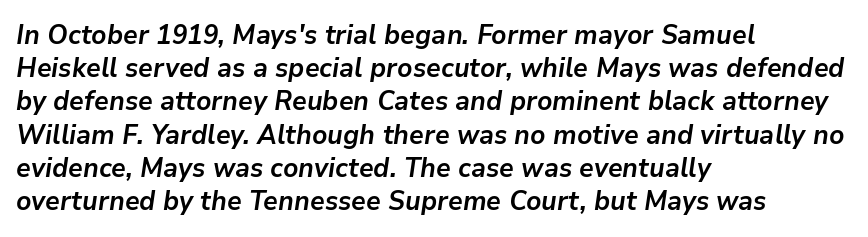
{"italic": "yes", "lean": "right", "slant_degrees": 9, "bold": "yes", "underline": "no", "align": "left", "line_spacing_ratio": 1.23, "letter_spacing": "normal", "letter_spacing_em": 0.0, "glyph_px": 27}
